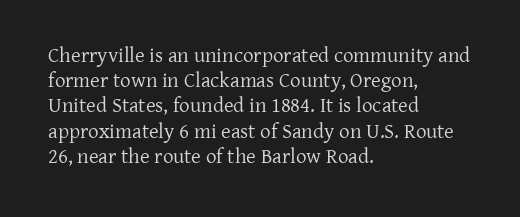
The image shows 21 px text type, upright; set left-aligned, line spacing 1.2x, normal letter spacing, not underlined.
